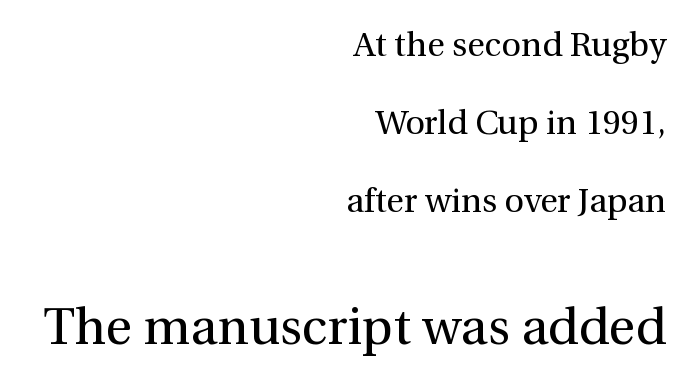
{"serif": "yes", "italic": "no", "bold": "no", "weight": "regular", "width": "normal", "stroke_contrast": "medium", "x_height": "medium", "monospaced": "no", "underline": "no", "align": "right", "line_spacing": "loose", "line_spacing_ratio": 2.3, "letter_spacing": "normal", "letter_spacing_em": 0.0, "larger_block": "second", "size_ratio": 1.5, "glyph_px": 51}
